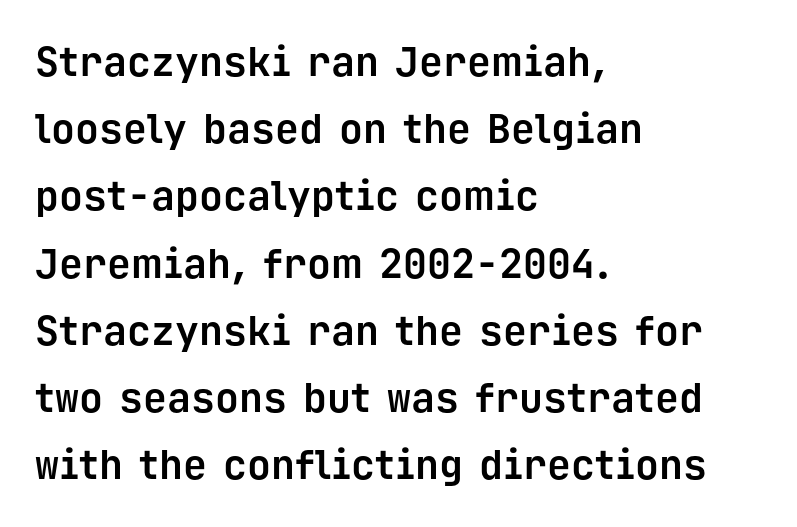
The image shows 40 px bold sans-serif type, upright, monospaced; set left-aligned, normal line spacing (1.68x), normal letter spacing, not underlined; low stroke contrast and a medium x-height.
